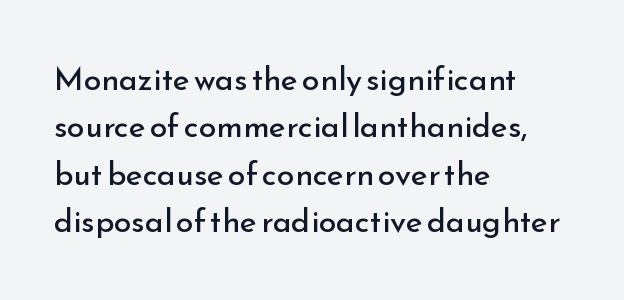
This sample has the flowing, uneven cadence of proportional lettering. Horizontal alignment here is leftward, the default for most running prose. Every character sits straight up, as roman type does. Nobody drew a line under any word here.
